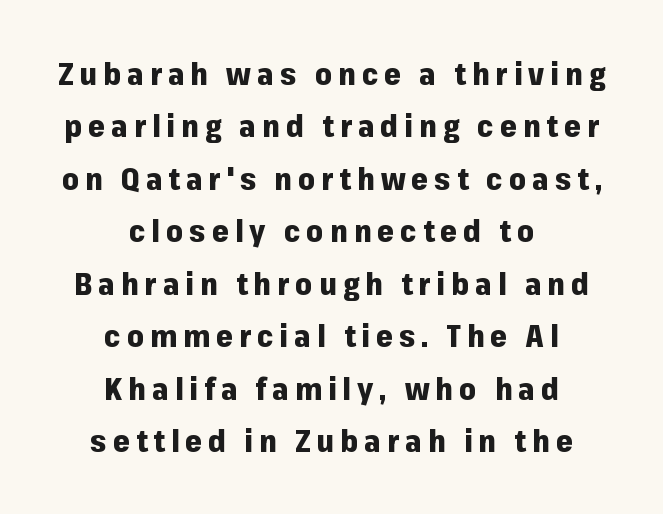
The image shows 30 px heavy sans-serif type, upright; set centered, line spacing 1.75x, unusually wide letter spacing (+0.2 em), not underlined; low stroke contrast and a medium x-height.
